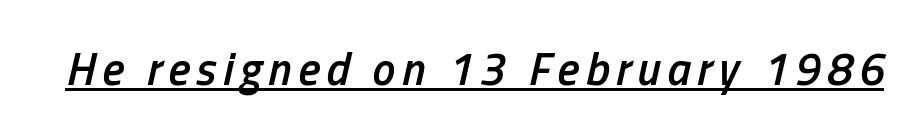
{"italic": "yes", "lean": "right", "slant_degrees": 13, "bold": "semi", "weight": "semibold", "width": "condensed", "stroke_contrast": "low", "x_height": "medium", "monospaced": "no", "underline": "yes", "glyph_px": 46}
